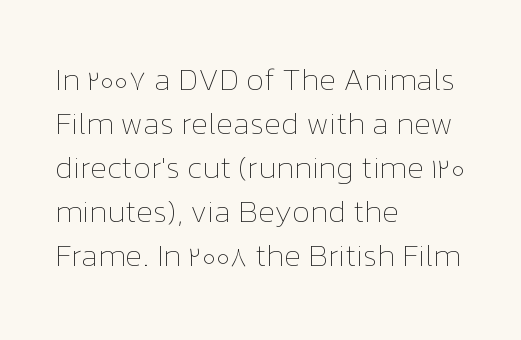
Q: Is the text bold? A: No.
Q: Is the text italic (slanted)? A: No, it is upright.
Q: Is the text underlined? A: No.
Q: How is the paragraph aligned? A: Left-aligned.
Q: Is the spacing between letters normal or unusually wide? A: Normal.
Q: Is the spacing between lines tight, normal or loose? A: Normal.
Q: Width (condensed, normal, or wide)? A: Normal.
Q: Stroke contrast? A: Low.
Q: x-height? A: Medium.
Q: Monospaced? A: No.
